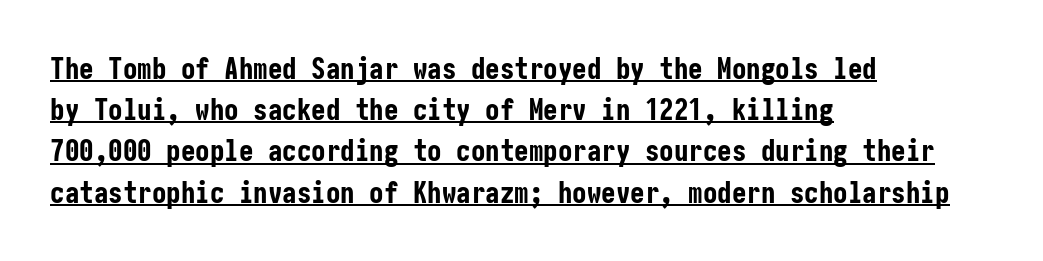
The image shows 29 px bold, condensed sans-serif type, upright; set left-aligned, normal line spacing (1.42x), normal letter spacing, underlined; low stroke contrast and a medium x-height.
